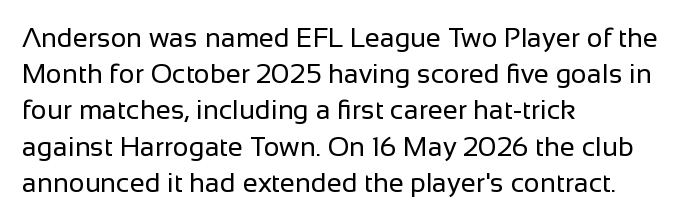
The strokes carry an ordinary text weight at most. Teacher's note: observe the even left margin — that is flush-left alignment. The lines sit at an ordinary, default distance from one another. Does extra space separate the letters? No, they use regular spacing. Posture: vertical. The specimen omits any rule beneath the text block's lines.
